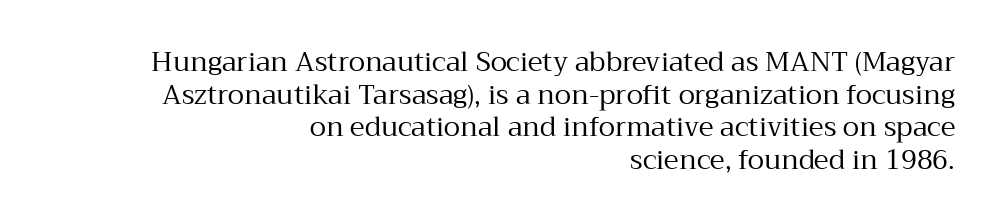
{"italic": "no", "bold": "no", "underline": "no", "align": "right", "line_spacing_ratio": 1.21, "letter_spacing": "normal", "letter_spacing_em": 0.0, "glyph_px": 27}
